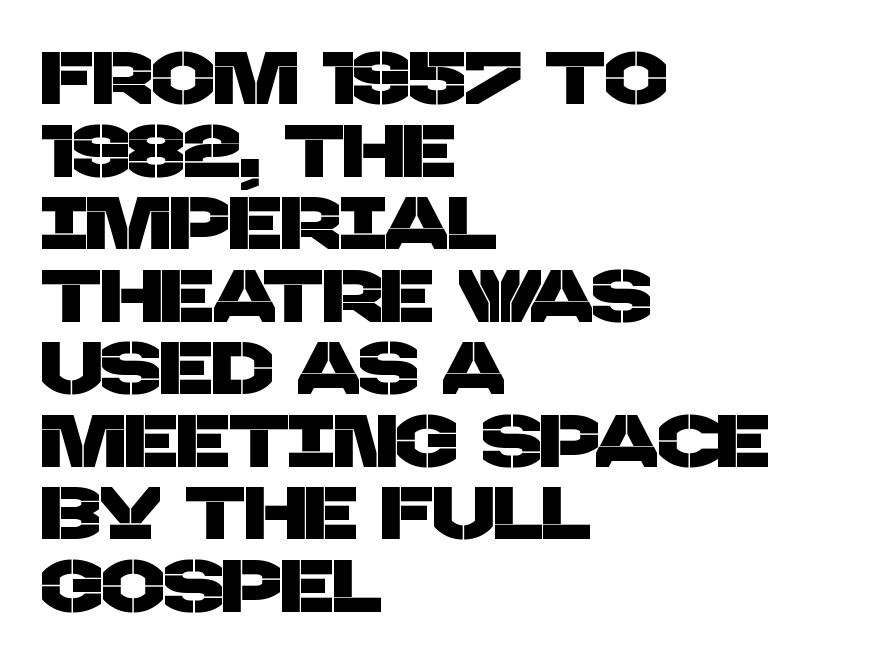
{"serif": "no", "width": "normal", "stroke_contrast": "low", "x_height": "large", "monospaced": "no", "underline": "no", "align": "left", "line_spacing": "tight", "line_spacing_ratio": 0.98, "letter_spacing": "normal", "letter_spacing_em": 0.0, "glyph_px": 74}
